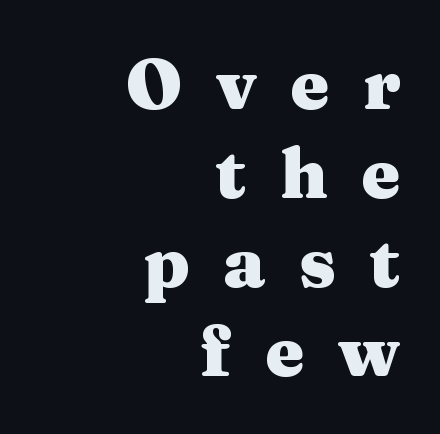
Q: Is the text bold? A: Yes.
Q: Is the text italic (slanted)? A: No, it is upright.
Q: Is the typeface a serif or a sans-serif typeface? A: Serif.
Q: Is the text underlined? A: No.
Q: How is the paragraph aligned? A: Right-aligned.
Q: Is the spacing between letters normal or unusually wide? A: Unusually wide.
Q: Is the spacing between lines tight, normal or loose? A: Normal.
Q: Width (condensed, normal, or wide)? A: Wide.
Q: Stroke contrast? A: Medium.
Q: x-height? A: Medium.
Q: Monospaced? A: No.
